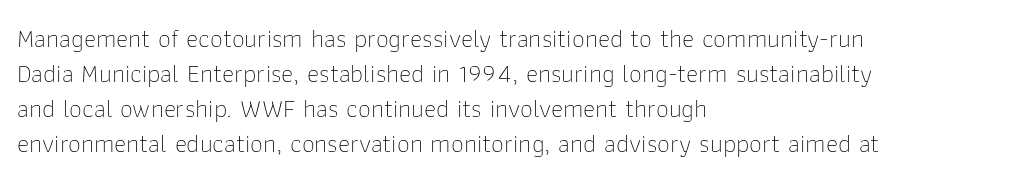
{"italic": "no", "bold": "no", "underline": "no", "align": "left", "line_spacing": "normal", "line_spacing_ratio": 1.35, "letter_spacing": "normal", "letter_spacing_em": 0.0, "glyph_px": 26}
